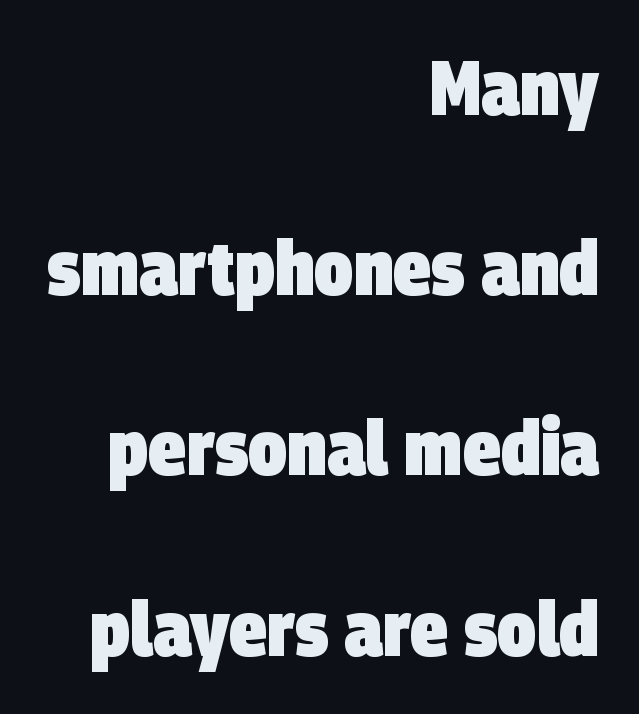
{"serif": "no", "bold": "yes", "weight": "heavy", "width": "condensed", "stroke_contrast": "low", "x_height": "large", "monospaced": "no", "underline": "no", "align": "right", "line_spacing": "loose", "line_spacing_ratio": 2.34, "letter_spacing": "normal", "letter_spacing_em": 0.0, "glyph_px": 77}
